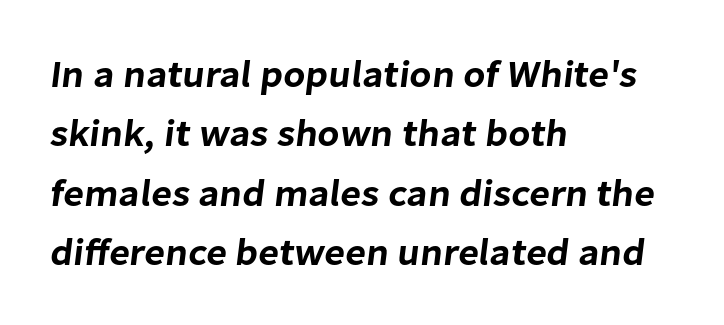
{"serif": "no", "width": "normal", "stroke_contrast": "low", "x_height": "medium", "monospaced": "no", "underline": "no", "align": "left", "line_spacing": "normal", "line_spacing_ratio": 1.56, "letter_spacing": "normal", "letter_spacing_em": 0.0, "glyph_px": 38}
